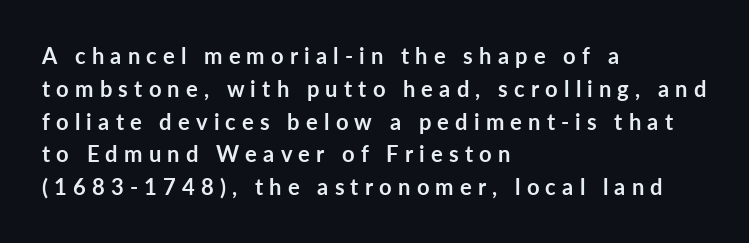
{"italic": "no", "bold": "yes", "underline": "no", "align": "left", "line_spacing": "normal", "line_spacing_ratio": 1.49, "letter_spacing": "wide", "letter_spacing_em": 0.28, "glyph_px": 22}
